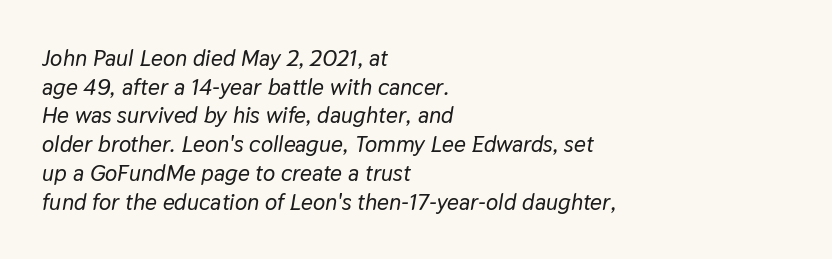
Anything drawn beneath the words? Only blank space. Emphasis-style slanted type is in use. Observe the ordinary spacing: letters are neighbours, not strangers. The rendering uses a moderate line-height, typical for paragraphs. Notice how the passage keeps a crisp vertical edge on the left only.
